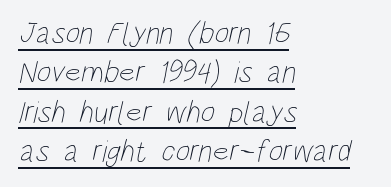
{"bold": "no", "weight": "thin", "width": "condensed", "stroke_contrast": "low", "x_height": "large", "monospaced": "no", "underline": "yes", "align": "left", "line_spacing": "normal", "line_spacing_ratio": 1.27, "letter_spacing": "normal", "letter_spacing_em": 0.0, "glyph_px": 31}
